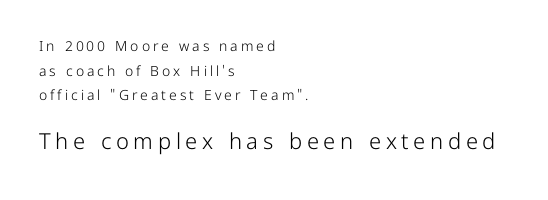
The image shows 22 px text type, upright; set left-aligned, line spacing 1.76x, unusually wide letter spacing (+0.21 em), not underlined; the second (bottom) block is 1.57x larger.
